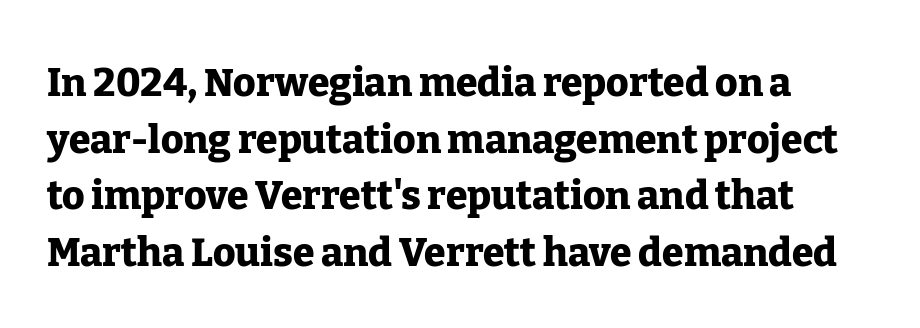
The image shows 39 px heavy serif type, upright; set normal line spacing (1.45x), normal letter spacing, not underlined; low stroke contrast and a medium x-height.
